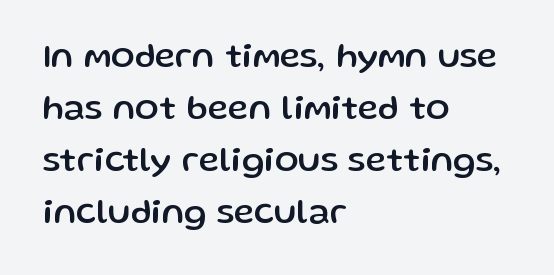
Q: Is the text italic (slanted)? A: No, it is upright.
Q: Is the typeface a serif or a sans-serif typeface? A: Sans-serif.
Q: Is the text underlined? A: No.
Q: How is the paragraph aligned? A: Left-aligned.
Q: Is the spacing between letters normal or unusually wide? A: Normal.
Q: Is the spacing between lines tight, normal or loose? A: Normal.
Q: Width (condensed, normal, or wide)? A: Normal.
Q: Stroke contrast? A: Low.
Q: x-height? A: Medium.
Q: Monospaced? A: No.
